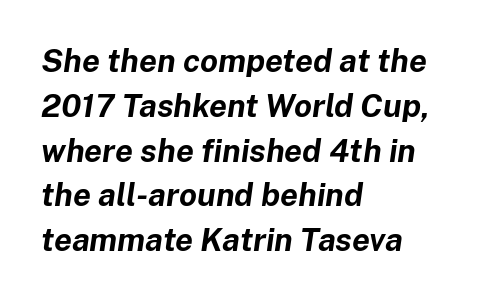
Q: Is the text bold? A: Yes.
Q: Is the text italic (slanted)? A: Yes, it leans right by about 8 degrees.
Q: Is the text underlined? A: No.
Q: How is the paragraph aligned? A: Left-aligned.
Q: Is the spacing between letters normal or unusually wide? A: Normal.
Q: Is the spacing between lines tight, normal or loose? A: Normal.
Q: Width (condensed, normal, or wide)? A: Normal.
Q: Stroke contrast? A: Low.
Q: x-height? A: Medium.
Q: Monospaced? A: No.
